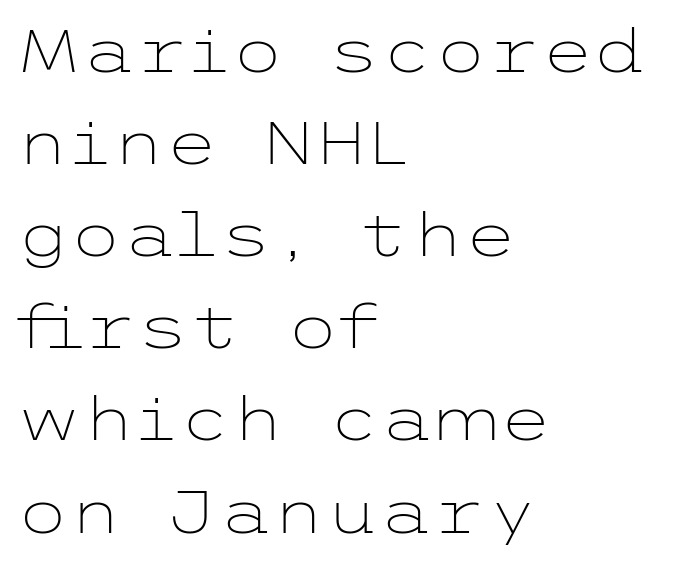
Q: Is the text bold? A: No.
Q: Is the text italic (slanted)? A: No, it is upright.
Q: Is the typeface a serif or a sans-serif typeface? A: Sans-serif.
Q: Is the text underlined? A: No.
Q: How is the paragraph aligned? A: Left-aligned.
Q: Is the spacing between letters normal or unusually wide? A: Normal.
Q: Is the spacing between lines tight, normal or loose? A: Normal.
Q: Width (condensed, normal, or wide)? A: Wide.
Q: Stroke contrast? A: Low.
Q: x-height? A: Medium.
